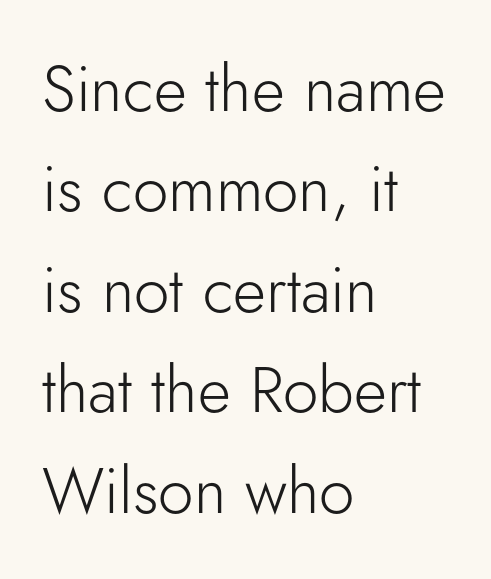
Q: Is the text bold? A: No.
Q: Is the text italic (slanted)? A: No, it is upright.
Q: Is the typeface a serif or a sans-serif typeface? A: Sans-serif.
Q: Is the text underlined? A: No.
Q: How is the paragraph aligned? A: Left-aligned.
Q: Is the spacing between letters normal or unusually wide? A: Normal.
Q: Is the spacing between lines tight, normal or loose? A: Normal.
Q: Width (condensed, normal, or wide)? A: Normal.
Q: Stroke contrast? A: Low.
Q: x-height? A: Small.
Q: Monospaced? A: No.
